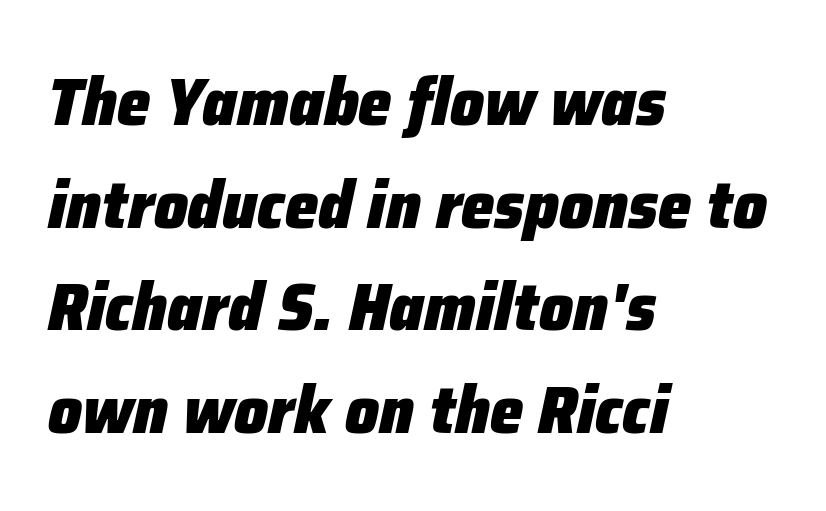
The image shows 67 px heavy type, italic (leaning right); set left-aligned, normal line spacing (1.53x), normal letter spacing, not underlined; low stroke contrast and a medium x-height.
